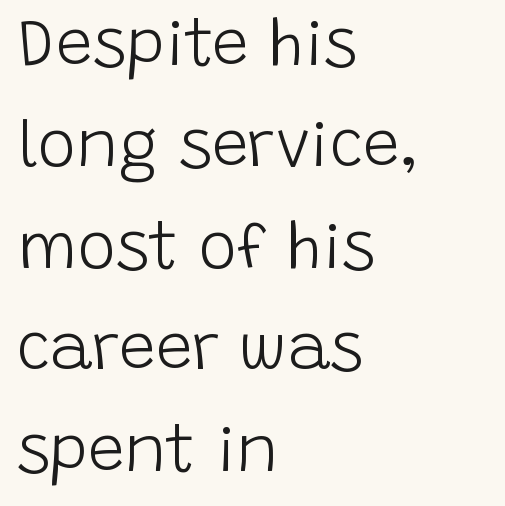
{"serif": "no", "italic": "no", "bold": "no", "weight": "light", "width": "normal", "stroke_contrast": "low", "x_height": "large", "monospaced": "no", "underline": "no", "align": "left", "line_spacing": "normal", "line_spacing_ratio": 1.56, "letter_spacing": "normal", "letter_spacing_em": 0.0, "glyph_px": 65}
